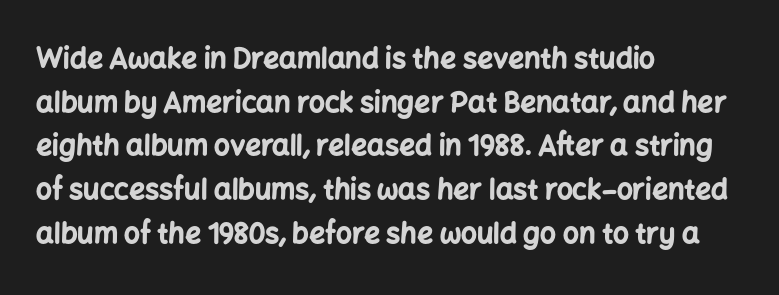
Q: Is the text bold? A: Yes.
Q: Is the text italic (slanted)? A: No, it is upright.
Q: Is the typeface a serif or a sans-serif typeface? A: Sans-serif.
Q: Is the text underlined? A: No.
Q: How is the paragraph aligned? A: Left-aligned.
Q: Is the spacing between letters normal or unusually wide? A: Normal.
Q: Is the spacing between lines tight, normal or loose? A: Normal.
Q: Width (condensed, normal, or wide)? A: Normal.
Q: Stroke contrast? A: Low.
Q: x-height? A: Medium.
Q: Monospaced? A: No.
